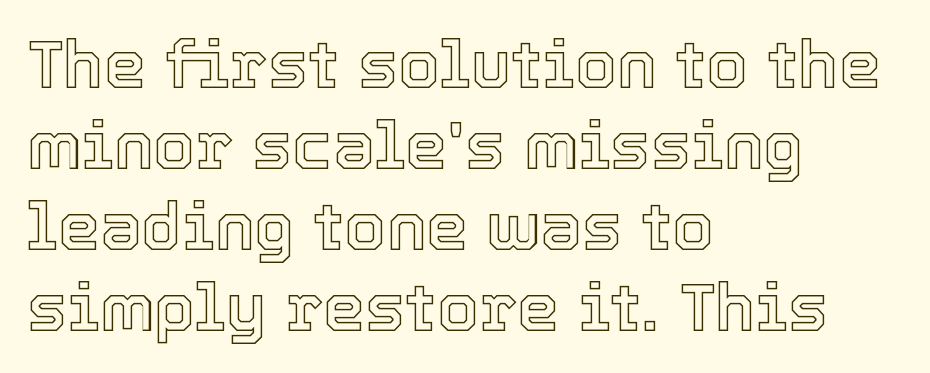
{"italic": "no", "width": "normal", "x_height": "medium", "monospaced": "no", "underline": "no", "align": "left", "line_spacing_ratio": 1.21, "letter_spacing": "normal", "letter_spacing_em": 0.0, "glyph_px": 67}
